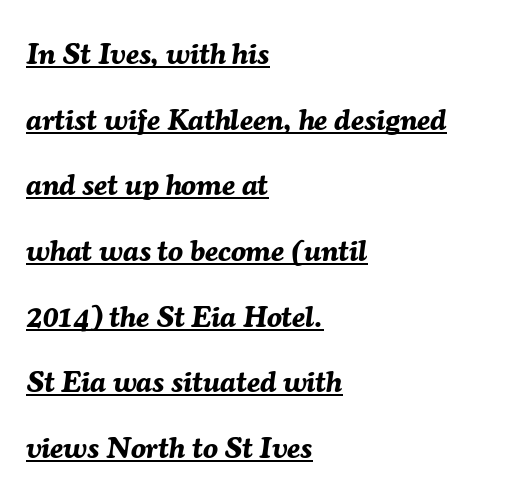
The horizontal fit of the characters is conventional and even. The face used here is proportionally spaced, like ordinary book or web type. Alignment: flush left. Beneath each row of characters lies a ruled line. Designer's note — italics engaged. The characters look thick and weighty, a clear bold.
